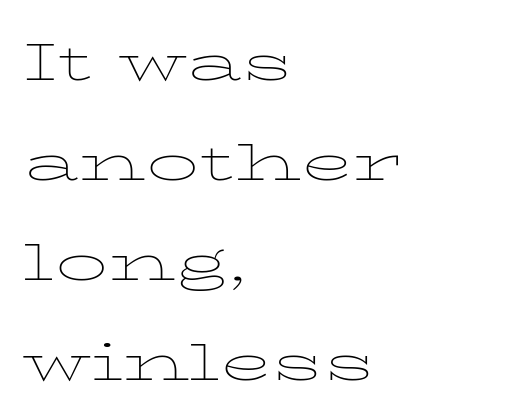
The image shows 69 px thin, wide type, upright; set left-aligned, normal line spacing (1.45x), normal letter spacing, not underlined; low stroke contrast and a medium x-height.
